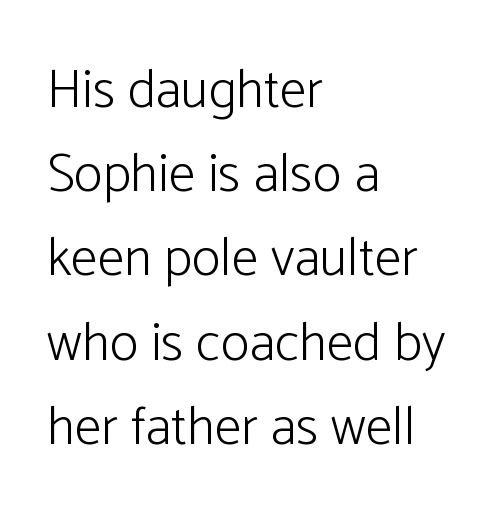
{"serif": "no", "italic": "no", "bold": "no", "weight": "light", "width": "normal", "stroke_contrast": "low", "x_height": "medium", "monospaced": "no", "underline": "no", "align": "left", "line_spacing": "normal", "line_spacing_ratio": 1.56, "letter_spacing": "normal", "letter_spacing_em": 0.0, "glyph_px": 54}
